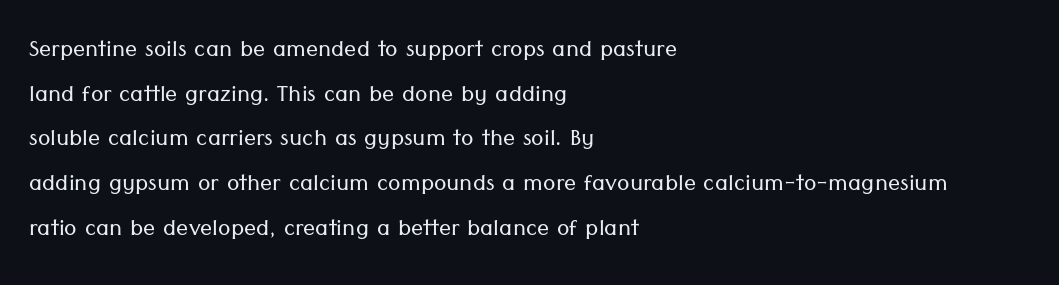
The image shows 30 px light sans-serif type, upright; set left-aligned, normal line spacing (1.49x), normal letter spacing, not underlined; low stroke contrast and a medium x-height.
